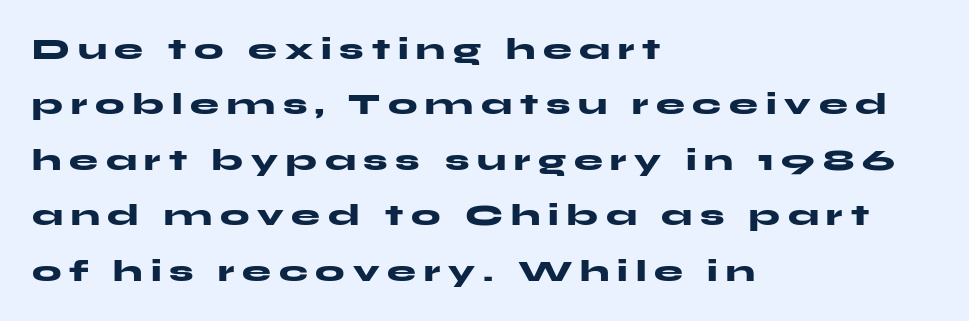
The gaps between neighbouring characters are conspicuously large. Observe the absence of serifs on each vertical stroke in this sample. Heft: maximum for text — a bold. Ordinary non-slanted type is in use. In CSS terms this would be text-align: left. Vertical spacing — loose.
